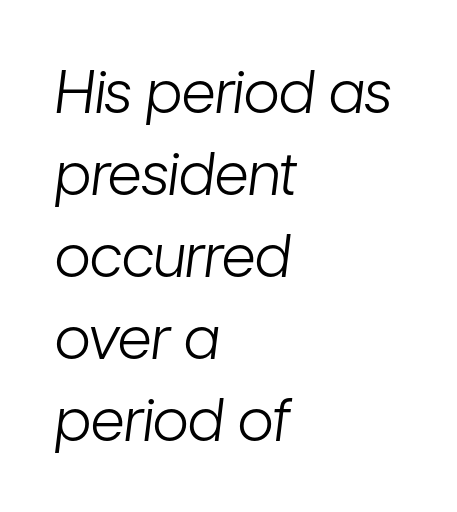
{"italic": "yes", "lean": "right", "slant_degrees": 7, "bold": "no", "weight": "light", "width": "condensed", "stroke_contrast": "low", "x_height": "medium", "monospaced": "no", "underline": "no", "align": "left", "line_spacing": "normal", "line_spacing_ratio": 1.39, "letter_spacing": "normal", "letter_spacing_em": 0.0, "glyph_px": 59}
